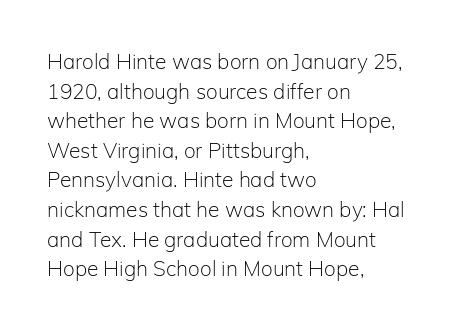
Q: Is the text bold? A: No.
Q: Is the text italic (slanted)? A: No, it is upright.
Q: Is the text underlined? A: No.
Q: How is the paragraph aligned? A: Left-aligned.
Q: Is the spacing between letters normal or unusually wide? A: Normal.
Q: Is the spacing between lines tight, normal or loose? A: Normal.
